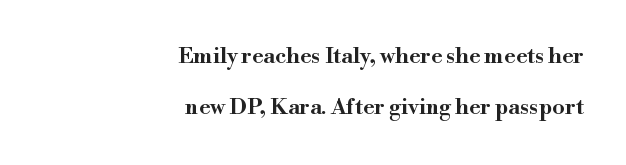
Line ends are locked; line starts wander. Check under the words: just untouched page. The passage shown has conventional tracking throughout. The letters stand straight up with perfectly vertical stems. Loosely led — the rows are spread out.
